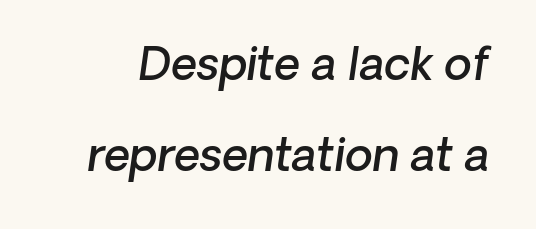
{"serif": "no", "bold": "semi", "weight": "semibold", "width": "normal", "stroke_contrast": "low", "x_height": "medium", "monospaced": "no", "underline": "no", "line_spacing": "loose", "line_spacing_ratio": 2.02, "letter_spacing": "normal", "letter_spacing_em": 0.0, "glyph_px": 45}
